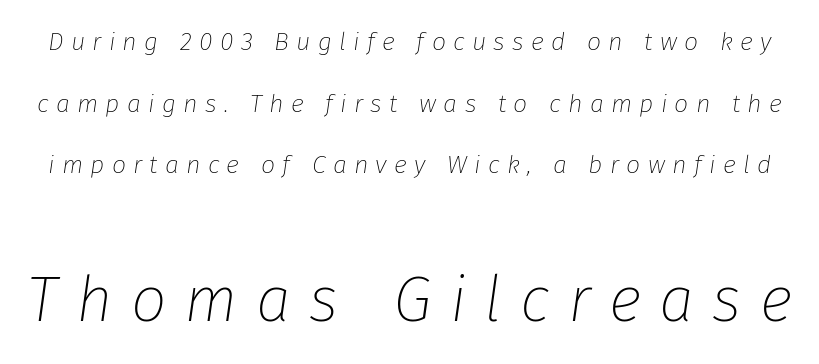
Q: Is the text bold? A: No.
Q: Is the text italic (slanted)? A: Yes, it leans right by about 8 degrees.
Q: Is the text underlined? A: No.
Q: Is the spacing between letters normal or unusually wide? A: Unusually wide.
Q: Is the spacing between lines tight, normal or loose? A: Loose.
Q: Which block of text is set in a larger size, the first (top) or the second (bottom)? A: The second (bottom) one.
Q: Width (condensed, normal, or wide)? A: Normal.
Q: Stroke contrast? A: Low.
Q: x-height? A: Medium.
Q: Monospaced? A: No.
